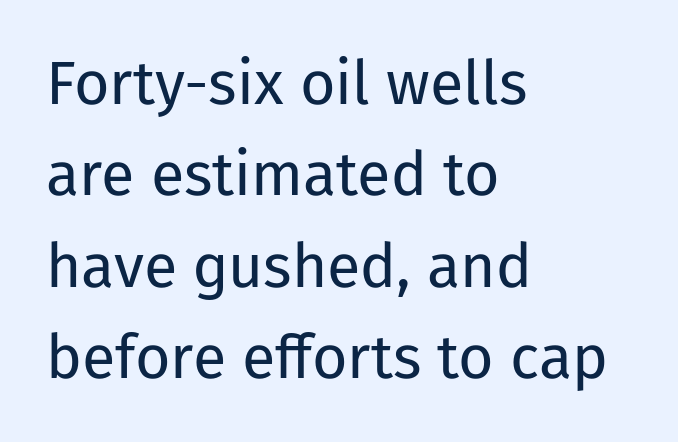
A typesetter would mark this as roman, not italic. These lines keep a tight, regular rhythm from letter to letter. The cut favours lightness, reaching ordinary text weight at its darkest. The glyphs in this specimen are sans serif. The rows are spaced the way most documents space them.
